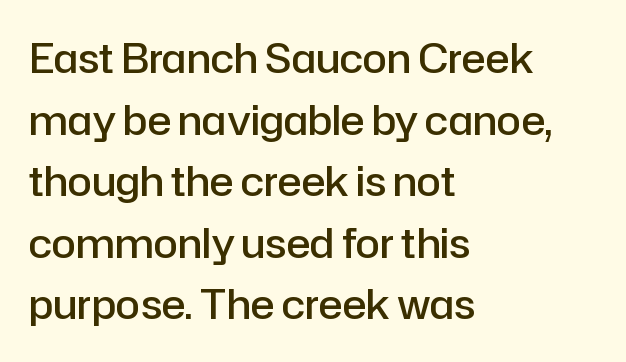
The image shows 40 px semibold sans-serif type, upright; set left-aligned, normal line spacing (1.54x), normal letter spacing, not underlined; low stroke contrast and a medium x-height.
